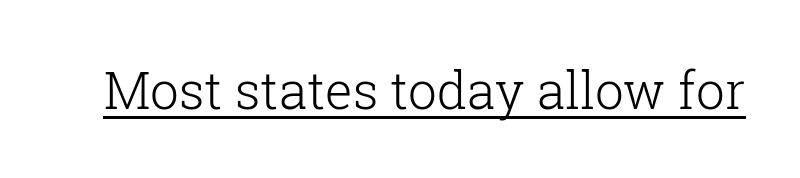
Q: Is the text bold? A: No.
Q: Is the text italic (slanted)? A: No, it is upright.
Q: Is the typeface a serif or a sans-serif typeface? A: Serif.
Q: Is the text underlined? A: Yes.
Q: Is the spacing between letters normal or unusually wide? A: Normal.
Q: Width (condensed, normal, or wide)? A: Normal.
Q: Stroke contrast? A: Low.
Q: x-height? A: Medium.
Q: Monospaced? A: No.
